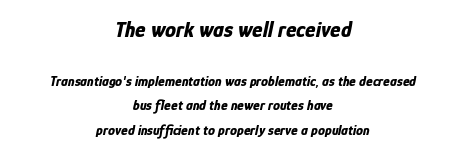
{"italic": "yes", "lean": "right", "slant_degrees": 12, "bold": "yes", "underline": "no", "align": "center", "line_spacing_ratio": 1.74, "letter_spacing": "normal", "letter_spacing_em": 0.0, "larger_block": "first", "size_ratio": 1.57, "glyph_px": 22}
